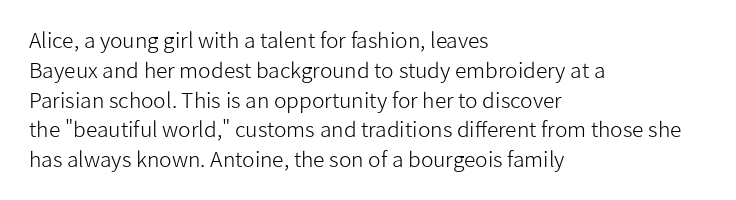
{"italic": "no", "bold": "no", "underline": "no", "align": "left", "line_spacing": "normal", "line_spacing_ratio": 1.42, "letter_spacing": "normal", "letter_spacing_em": 0.0, "glyph_px": 21}
